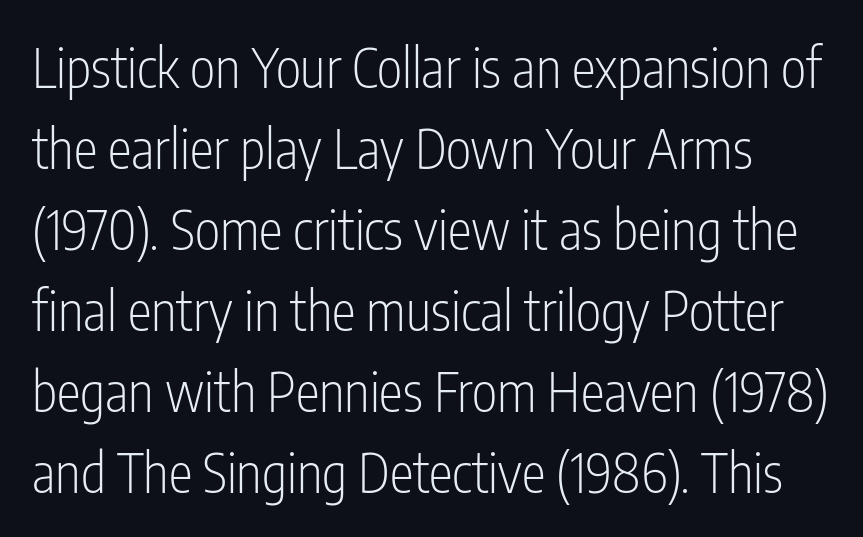
Every character sits straight up, as roman type does. Only glyphs here, with clear space below each row. Font category for this specimen: sans-serif. Think of a printed novel: that variable character pitch is what you see here. Each word holds together tightly as a unit, with standard inter-letter gaps. Think standard paragraph weight, or any step lighter than that.
